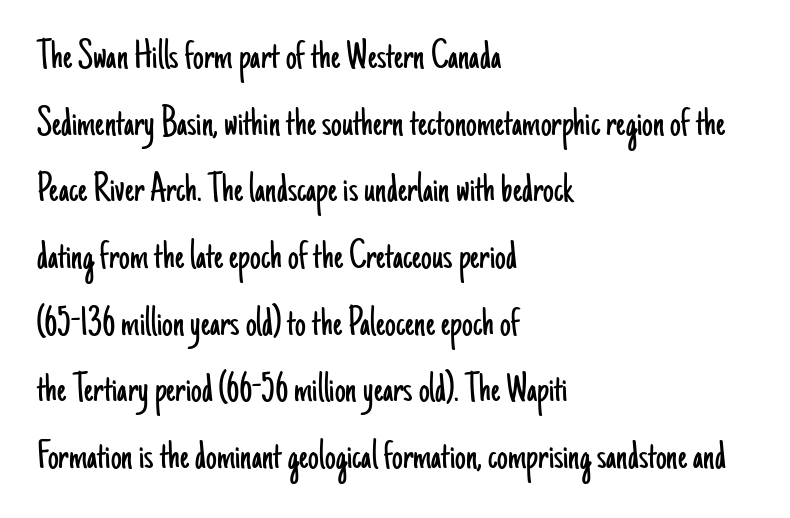
The image shows 43 px light, condensed sans-serif type, upright; set left-aligned, normal line spacing (1.55x), normal letter spacing, not underlined; low stroke contrast and a small x-height.
